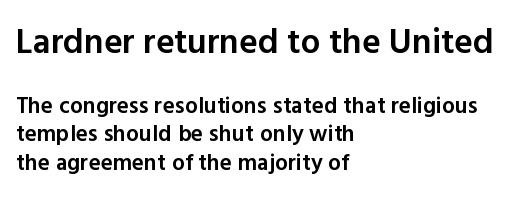
{"serif": "no", "italic": "no", "bold": "semi", "weight": "semibold", "width": "normal", "x_height": "medium", "monospaced": "no", "underline": "no", "align": "left", "line_spacing": "normal", "line_spacing_ratio": 1.25, "letter_spacing": "normal", "letter_spacing_em": 0.0, "larger_block": "first", "size_ratio": 1.52, "glyph_px": 35}
